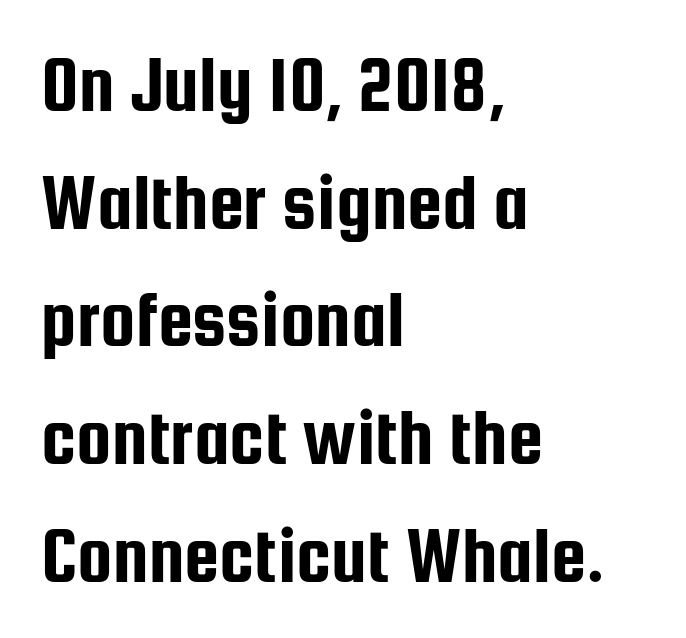
{"serif": "no", "italic": "no", "width": "condensed", "stroke_contrast": "low", "x_height": "medium", "monospaced": "no", "underline": "no", "align": "left", "line_spacing": "normal", "line_spacing_ratio": 1.49, "letter_spacing": "normal", "letter_spacing_em": 0.0, "glyph_px": 79}
